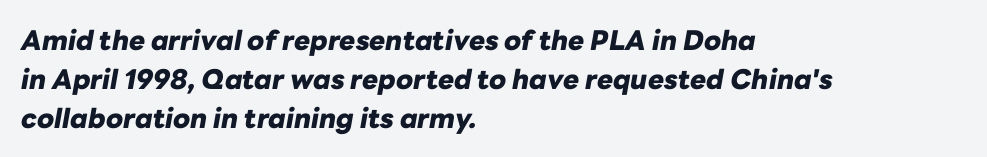
The image shows 27 px bold type, italic (leaning right); set left-aligned, normal line spacing (1.44x), normal letter spacing, not underlined.
